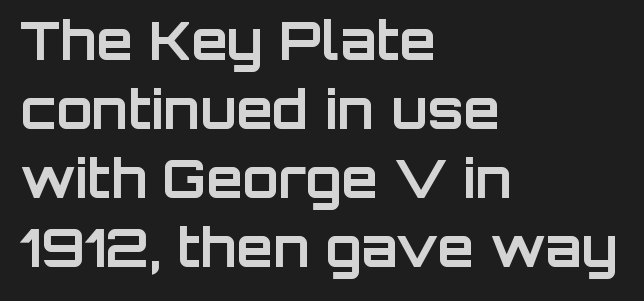
The image shows 53 px bold sans-serif type, upright; set left-aligned, normal line spacing (1.3x), normal letter spacing, not underlined; low stroke contrast and a large x-height.
